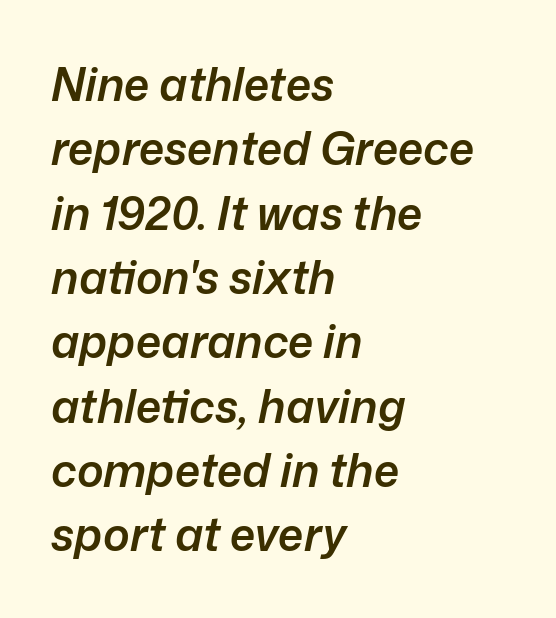
{"italic": "yes", "lean": "right", "slant_degrees": 12, "bold": "semi", "weight": "semibold", "width": "normal", "stroke_contrast": "low", "x_height": "medium", "monospaced": "no", "underline": "no", "align": "left", "line_spacing": "normal", "line_spacing_ratio": 1.43, "letter_spacing": "normal", "letter_spacing_em": 0.0, "glyph_px": 45}
